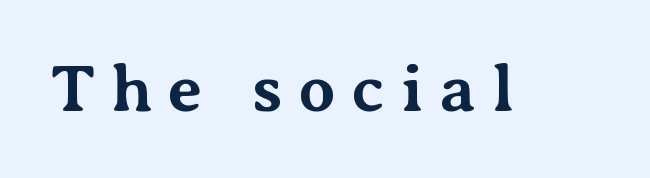
{"serif": "yes", "italic": "no", "bold": "yes", "weight": "bold", "width": "normal", "stroke_contrast": "medium", "x_height": "medium", "monospaced": "no", "underline": "no", "letter_spacing": "wide", "letter_spacing_em": 0.24, "glyph_px": 67}
